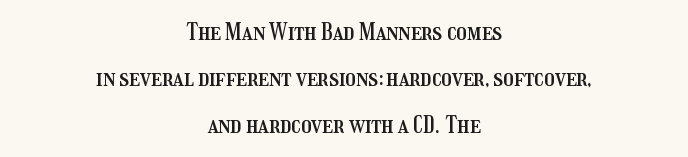
When letters stand straight like this, we call the style roman or upright. This block would shrink considerably if given ordinary leading; it's expanded now. The space beneath each line is pristine and unruled. Observe the ordinary spacing: letters are neighbours, not strangers. In CSS terms this would be text-align: center.
